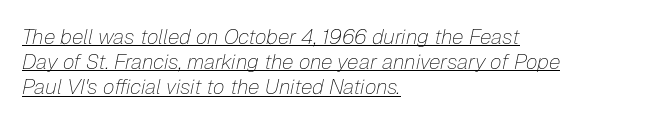
Q: Is the text bold? A: No.
Q: Is the text italic (slanted)? A: Yes, it leans right by about 12 degrees.
Q: Is the text underlined? A: Yes.
Q: How is the paragraph aligned? A: Left-aligned.
Q: Is the spacing between letters normal or unusually wide? A: Normal.
